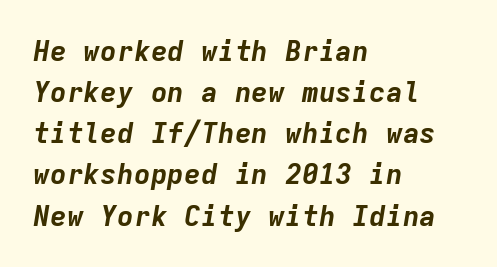
Underlining? Definitely not there. The passage shown has conventional tracking throughout. Horizontal bands of white between lines are of average thickness. This sample has the even, mechanical cadence of fixed-width lettering. Weight check: bold — yes, fully.
